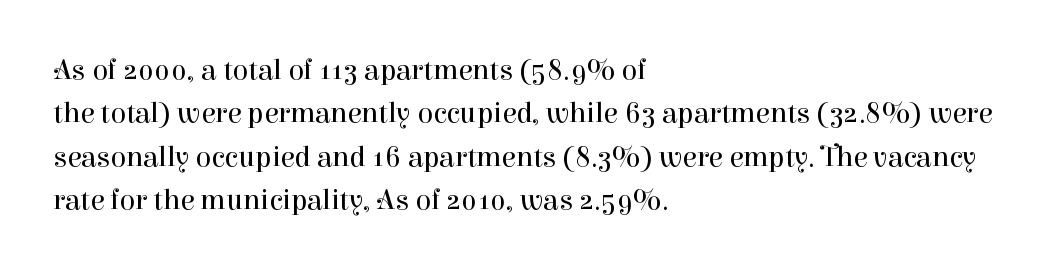
{"serif": "yes", "italic": "no", "bold": "no", "weight": "regular", "width": "normal", "stroke_contrast": "high", "x_height": "medium", "monospaced": "no", "underline": "no", "align": "left", "line_spacing": "normal", "line_spacing_ratio": 1.5, "letter_spacing": "normal", "letter_spacing_em": 0.0, "glyph_px": 29}
